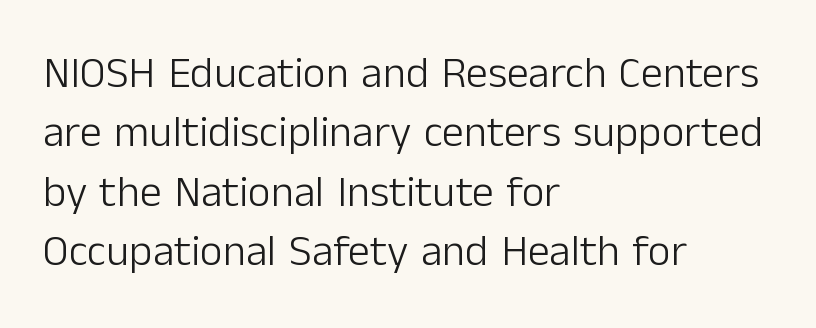
The face used here is proportionally spaced, like ordinary book or web type. Serif or sans? Sans — the stroke terminals are bare. The letterforms sit at book weight or below. Each line starts at the same left margin while the right side varies. Glance below the letters and you will spot only blank space.
